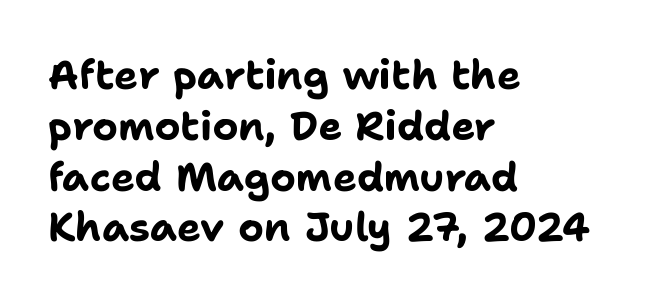
Q: Is the text bold? A: Yes.
Q: Is the text italic (slanted)? A: No, it is upright.
Q: Is the typeface a serif or a sans-serif typeface? A: Sans-serif.
Q: Is the text underlined? A: No.
Q: How is the paragraph aligned? A: Left-aligned.
Q: Is the spacing between letters normal or unusually wide? A: Normal.
Q: Is the spacing between lines tight, normal or loose? A: Normal.
Q: Width (condensed, normal, or wide)? A: Normal.
Q: Stroke contrast? A: Low.
Q: x-height? A: Medium.
Q: Monospaced? A: No.
